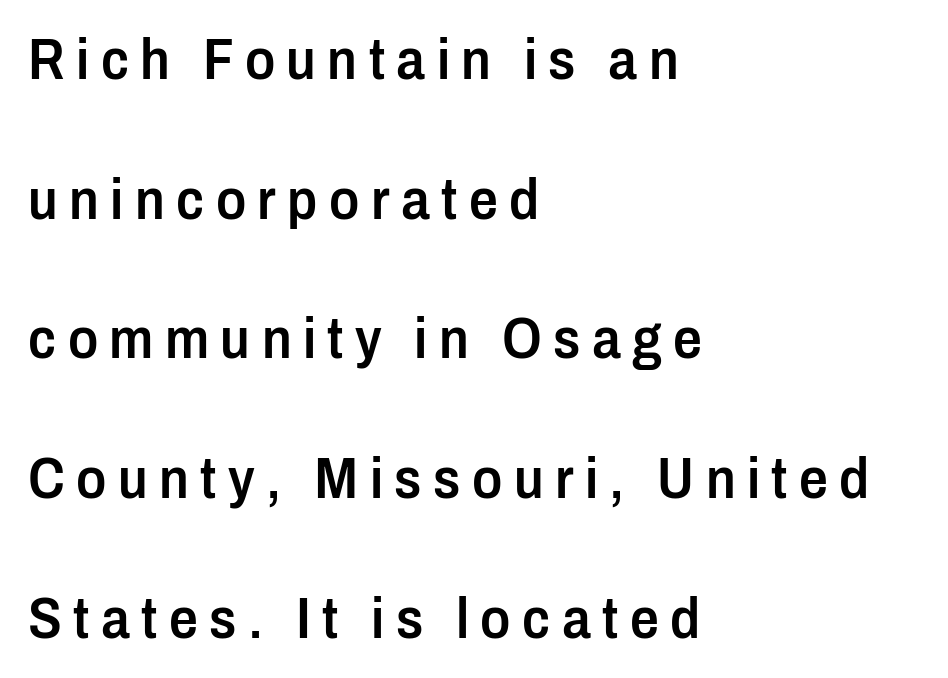
The image shows 57 px semibold, condensed sans-serif type, upright; set left-aligned, loose line spacing (2.45x), unusually wide letter spacing (+0.2 em), not underlined; low stroke contrast and a medium x-height.
